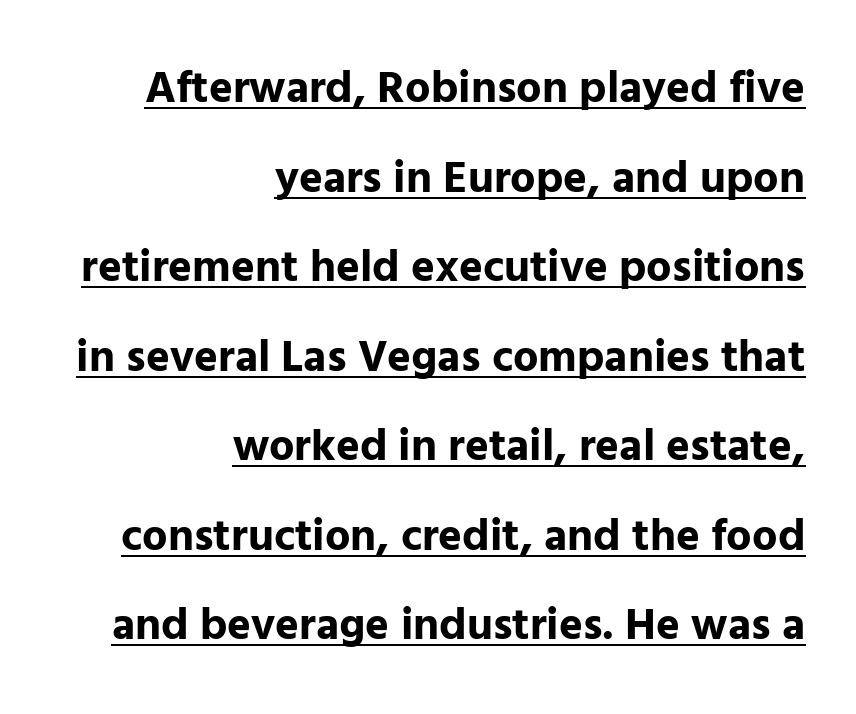
Each new line begins a long way beneath the previous one. If you drew a ruler down the right edge, every line would touch it. A full-strength bold gives these letters their thick strokes. Proportional: the letters do not fall into vertical columns. Check the space under the baseline: a stroke is drawn there.
